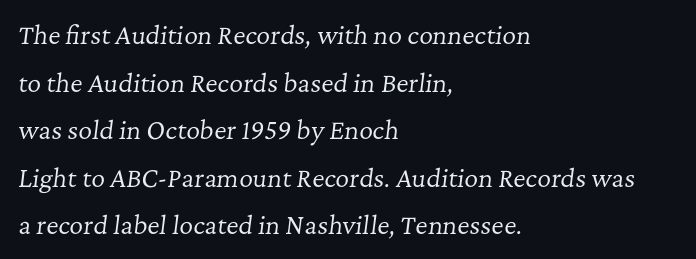
Q: Is the text bold? A: No.
Q: Is the text italic (slanted)? A: Yes, it leans right by about 7 degrees.
Q: Is the text underlined? A: No.
Q: How is the paragraph aligned? A: Left-aligned.
Q: Is the spacing between letters normal or unusually wide? A: Normal.
Q: Is the spacing between lines tight, normal or loose? A: Loose.
